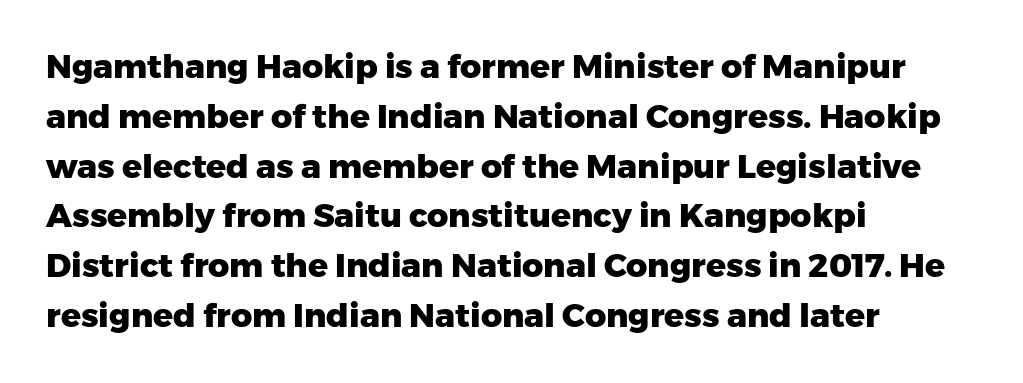
{"serif": "no", "italic": "no", "bold": "yes", "weight": "heavy", "width": "normal", "stroke_contrast": "low", "x_height": "medium", "monospaced": "no", "underline": "no", "align": "left", "line_spacing": "normal", "line_spacing_ratio": 1.51, "letter_spacing": "normal", "letter_spacing_em": 0.0, "glyph_px": 33}
